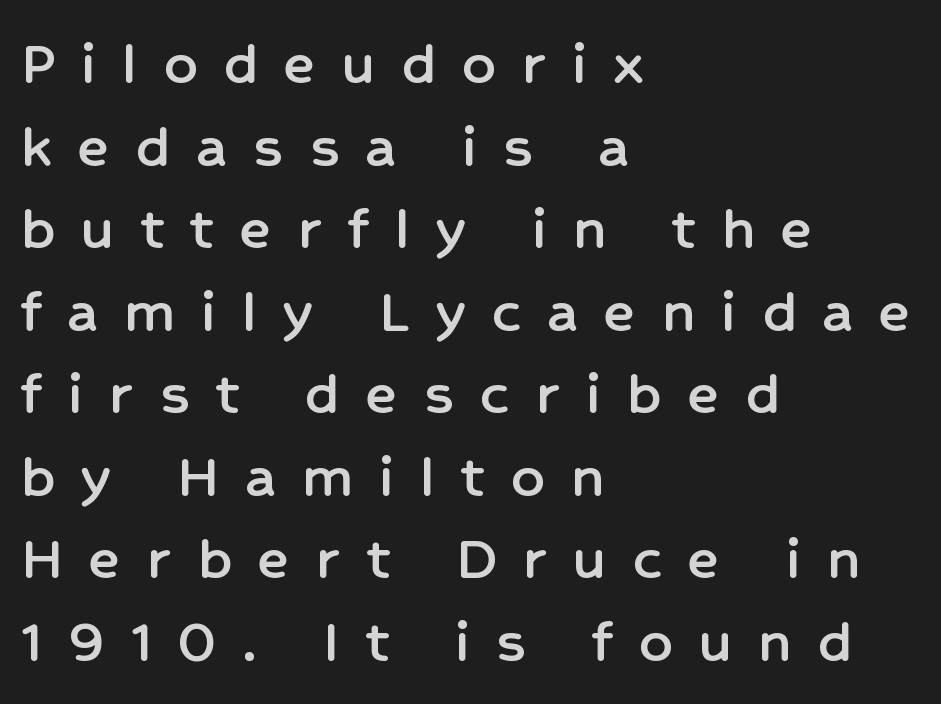
The image shows 65 px sans-serif type, upright; set left-aligned, normal line spacing (1.27x), unusually wide letter spacing (+0.41 em), not underlined; low stroke contrast and a medium x-height.
